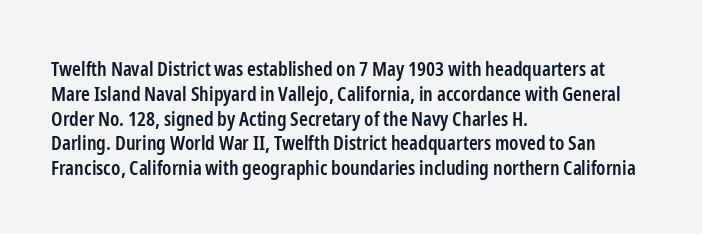
Q: Is the text bold? A: Semi-bold.
Q: Is the text italic (slanted)? A: No, it is upright.
Q: Is the text underlined? A: No.
Q: How is the paragraph aligned? A: Left-aligned.
Q: Is the spacing between letters normal or unusually wide? A: Normal.
